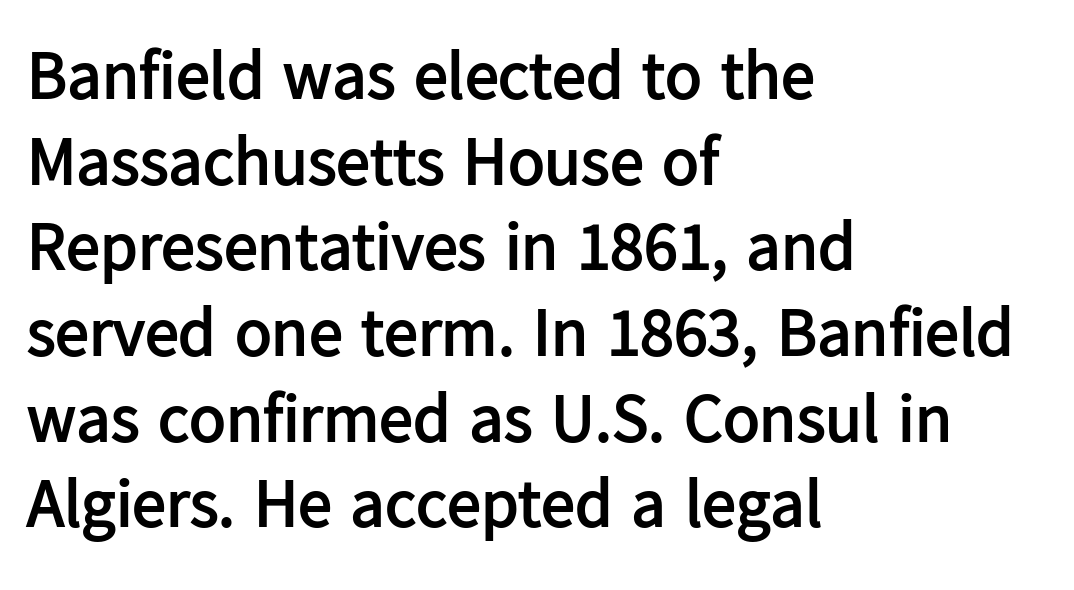
The image shows 68 px semibold sans-serif type, upright; set left-aligned, normal line spacing (1.26x), normal letter spacing, not underlined; low stroke contrast and a medium x-height.
